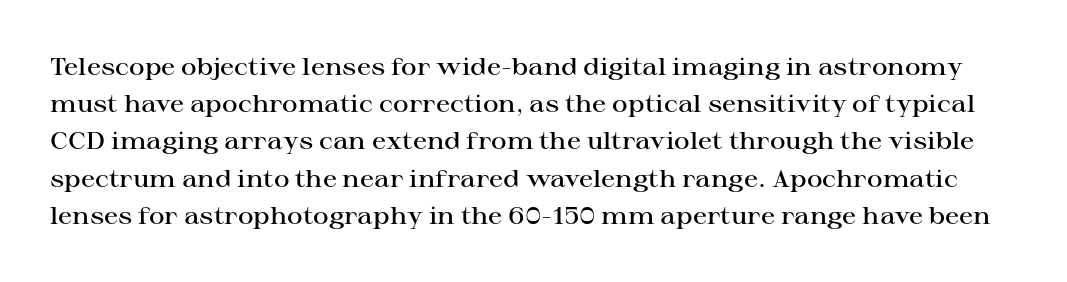
The image shows 24 px text type, upright; set normal line spacing (1.55x), normal letter spacing, not underlined.
